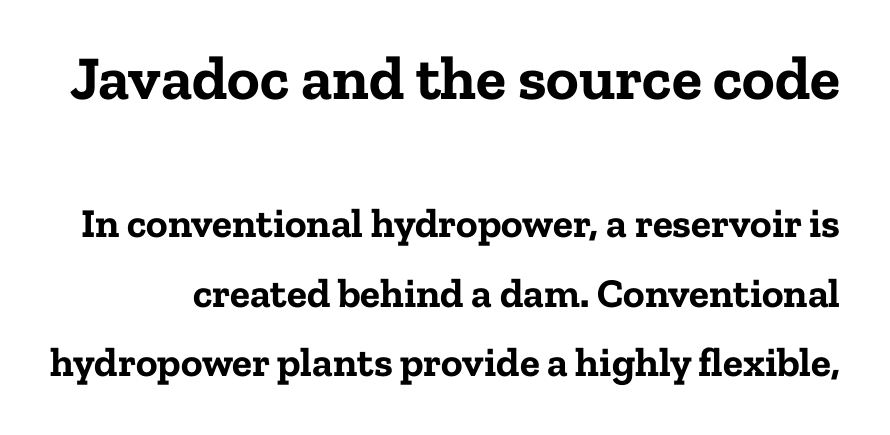
The image shows 62 px bold serif type, upright; set normal line spacing (1.69x), normal letter spacing, not underlined; the first (top) block is 1.51x larger; low stroke contrast and a medium x-height.
